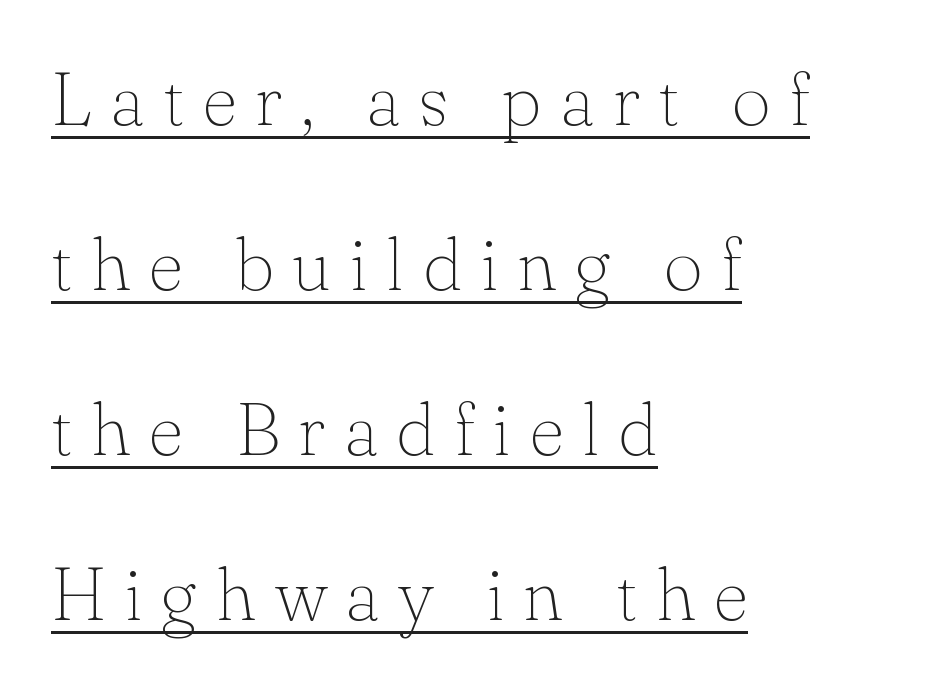
Observe the wide spacing: letters keep a clear distance from each other. Rendered with straight, roman letterforms. Widely set lines give the paragraph a tall, airy silhouette. Emphasis is given by a line drawn under the lettering. The rendering uses natural spacing where letterforms have individual widths.
